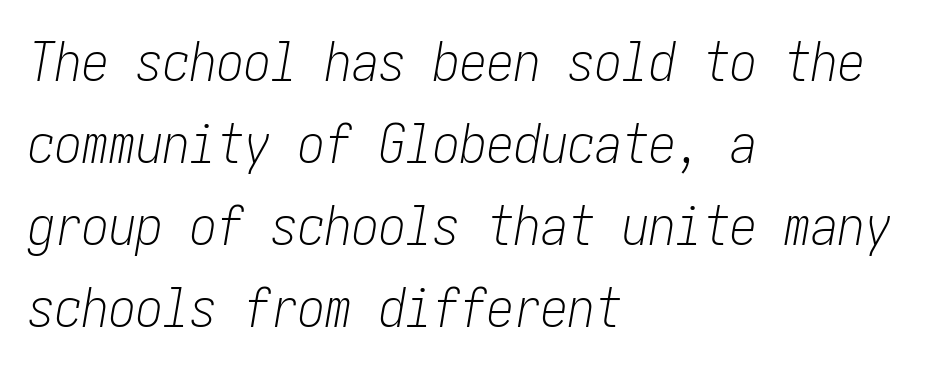
{"italic": "yes", "lean": "right", "slant_degrees": 10, "bold": "no", "weight": "light", "width": "condensed", "stroke_contrast": "low", "x_height": "medium", "underline": "no", "align": "left", "line_spacing": "normal", "line_spacing_ratio": 1.52, "letter_spacing": "normal", "letter_spacing_em": 0.0, "glyph_px": 54}
